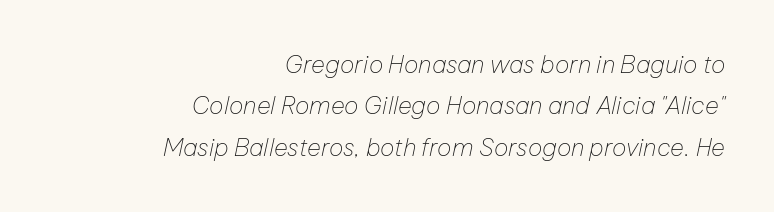
Q: Is the text bold? A: No.
Q: Is the text italic (slanted)? A: Yes, it leans right by about 12 degrees.
Q: Is the text underlined? A: No.
Q: How is the paragraph aligned? A: Right-aligned.
Q: Is the spacing between letters normal or unusually wide? A: Normal.
